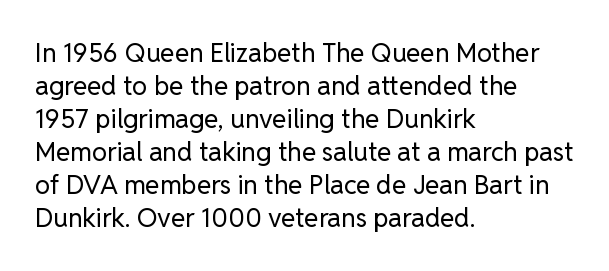
When letters stand straight like this, we call the style roman or upright. These lines sit exactly where default settings would place them. Students, note that the glyphs here touch the page at normal intervals. The passage shown is not bold in any degree. In CSS terms this would be text-align: left. Underlining? Definitely not there.
